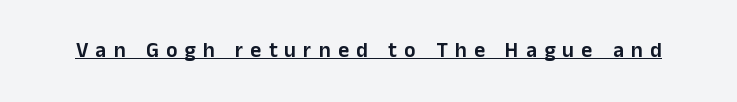
{"italic": "no", "underline": "yes", "letter_spacing": "wide", "letter_spacing_em": 0.35, "glyph_px": 21}
